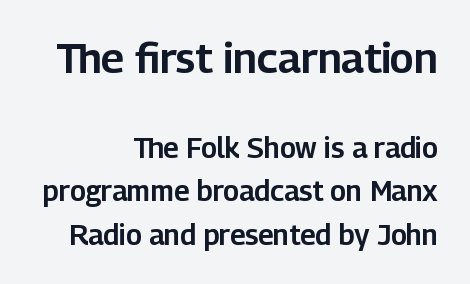
Q: Is the text italic (slanted)? A: No, it is upright.
Q: Is the typeface a serif or a sans-serif typeface? A: Sans-serif.
Q: Is the text underlined? A: No.
Q: How is the paragraph aligned? A: Right-aligned.
Q: Is the spacing between letters normal or unusually wide? A: Normal.
Q: Is the spacing between lines tight, normal or loose? A: Normal.
Q: Which block of text is set in a larger size, the first (top) or the second (bottom)? A: The first (top) one.
Q: Width (condensed, normal, or wide)? A: Normal.
Q: Stroke contrast? A: Low.
Q: x-height? A: Medium.
Q: Monospaced? A: No.
